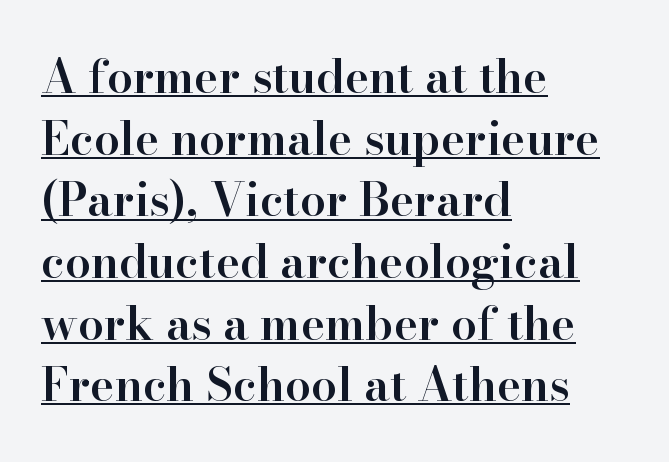
These words are printed semibold, heavier than regular yet not bold. This rendering features underlined lettering. You could call the tracking neutral — neither tight nor loose. Which margin do the lines hug? The left one — the right edge is uneven.
